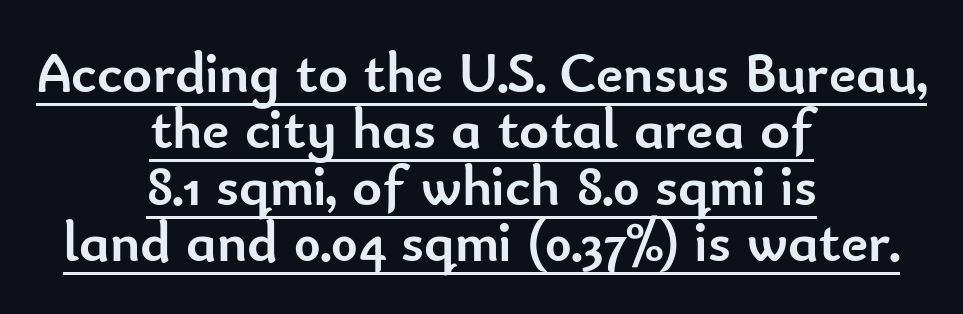
The image shows 57 px semibold sans-serif type, upright; set centered, tight line spacing (0.99x), normal letter spacing, underlined; low stroke contrast and a small x-height.
